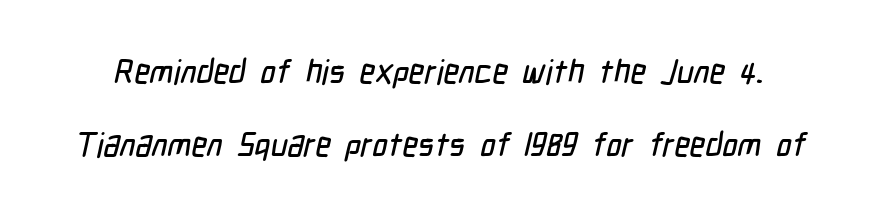
The image shows 33 px condensed sans-serif type; set loose line spacing (2.2x), normal letter spacing, not underlined; low stroke contrast and a medium x-height.
